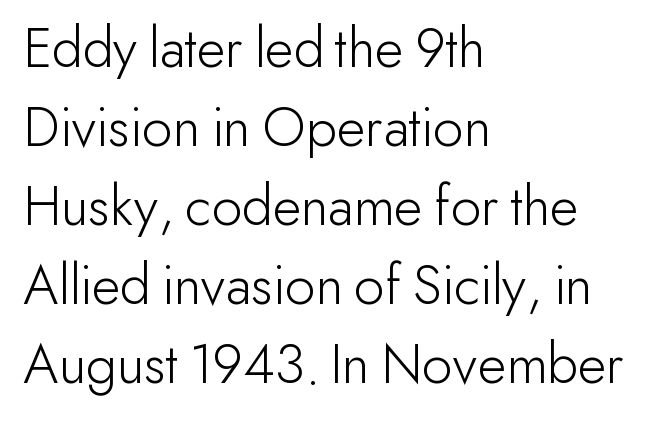
In terms of leading, this rendering sits right in the middle. The letters advance in unequal steps, a hallmark of proportional type. A student would call this left alignment; a typographer would say flush left, rag right. The space directly below the letters is spotless. Vertical strokes here are truly vertical. The characters are drawn with everyday or finer stroke widths.
